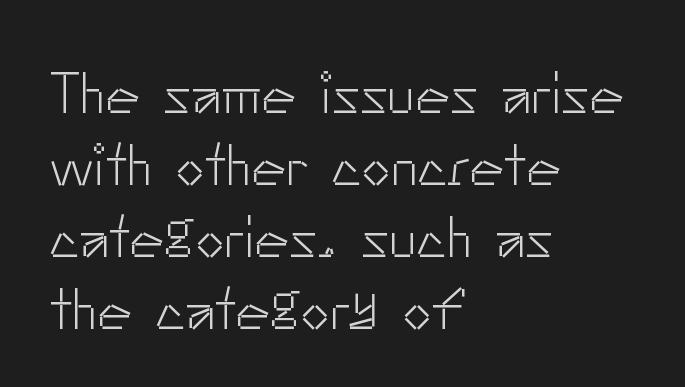
Q: Is the text bold? A: No.
Q: Is the text italic (slanted)? A: No, it is upright.
Q: Is the typeface a serif or a sans-serif typeface? A: Sans-serif.
Q: Is the text underlined? A: No.
Q: How is the paragraph aligned? A: Left-aligned.
Q: Is the spacing between letters normal or unusually wide? A: Normal.
Q: Width (condensed, normal, or wide)? A: Normal.
Q: Stroke contrast? A: Low.
Q: x-height? A: Small.
Q: Monospaced? A: No.
